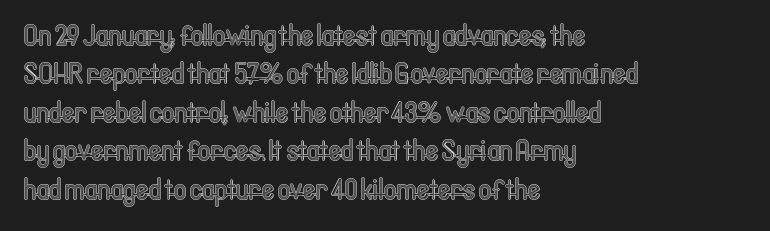
Q: Is the text italic (slanted)? A: No, it is upright.
Q: Is the text underlined? A: No.
Q: How is the paragraph aligned? A: Left-aligned.
Q: Is the spacing between letters normal or unusually wide? A: Normal.
Q: Is the spacing between lines tight, normal or loose? A: Normal.
Q: Width (condensed, normal, or wide)? A: Condensed.
Q: x-height? A: Medium.
Q: Monospaced? A: No.
